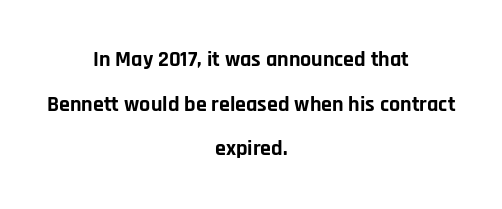
The image shows 22 px bold type, upright; set centered, loose line spacing (2.03x), normal letter spacing, not underlined.
